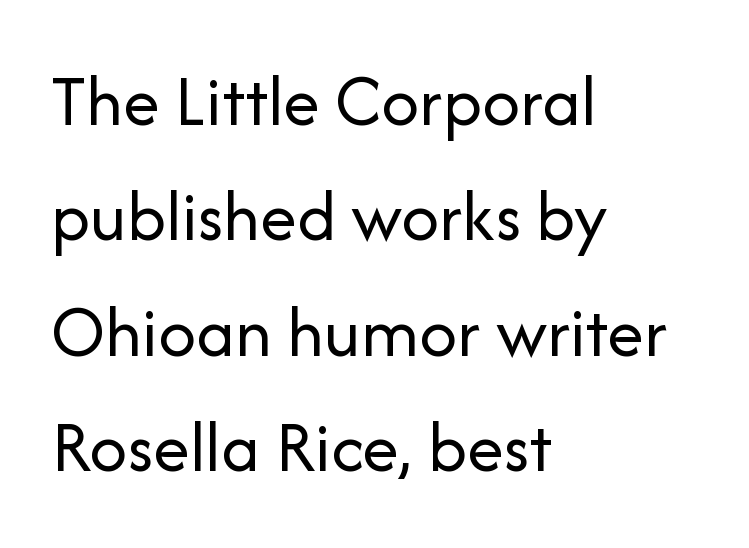
Casual observation: everything's shoved over to the left. The font's upright variant was chosen for this text. A typesetter would call this proportional, since set widths differ per character. Anything drawn beneath the words? Only blank space. The face used here is rendered with its standard letterfit. In terms of leading, this rendering sits right in the middle.
